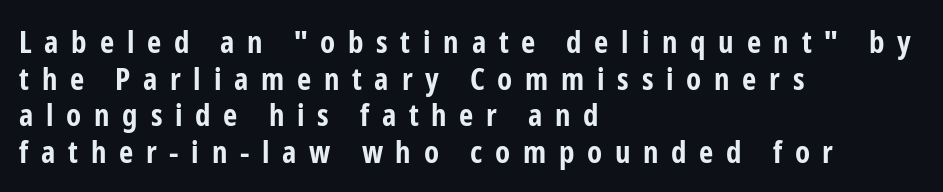
Q: Is the text bold? A: Yes.
Q: Is the text italic (slanted)? A: No, it is upright.
Q: Is the typeface a serif or a sans-serif typeface? A: Sans-serif.
Q: Is the text underlined? A: No.
Q: How is the paragraph aligned? A: Left-aligned.
Q: Is the spacing between letters normal or unusually wide? A: Unusually wide.
Q: Width (condensed, normal, or wide)? A: Condensed.
Q: Stroke contrast? A: Low.
Q: x-height? A: Medium.
Q: Monospaced? A: No.
